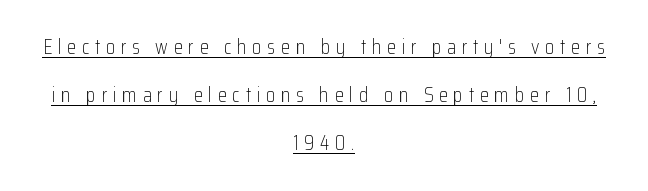
The image shows 21 px text type, upright; set centered, loose line spacing (2.29x), unusually wide letter spacing (+0.27 em), underlined.
